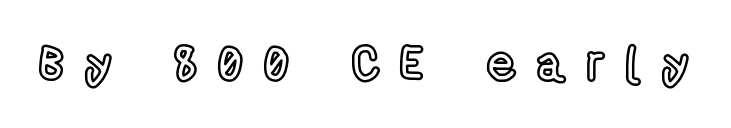
Q: Is the text italic (slanted)? A: No, it is upright.
Q: Is the text underlined? A: No.
Q: Is the spacing between letters normal or unusually wide? A: Unusually wide.
Q: Width (condensed, normal, or wide)? A: Condensed.
Q: x-height? A: Medium.
Q: Monospaced? A: No.
